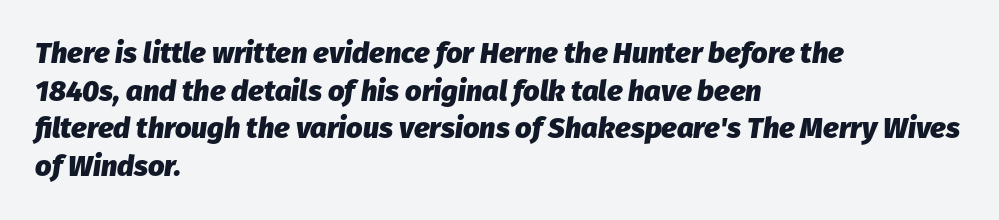
Q: Is the text bold? A: Yes.
Q: Is the text italic (slanted)? A: Yes, it leans right by about 8 degrees.
Q: Is the text underlined? A: No.
Q: How is the paragraph aligned? A: Left-aligned.
Q: Is the spacing between letters normal or unusually wide? A: Normal.
Q: Is the spacing between lines tight, normal or loose? A: Normal.
Q: Width (condensed, normal, or wide)? A: Normal.
Q: Stroke contrast? A: Low.
Q: x-height? A: Medium.
Q: Monospaced? A: No.
